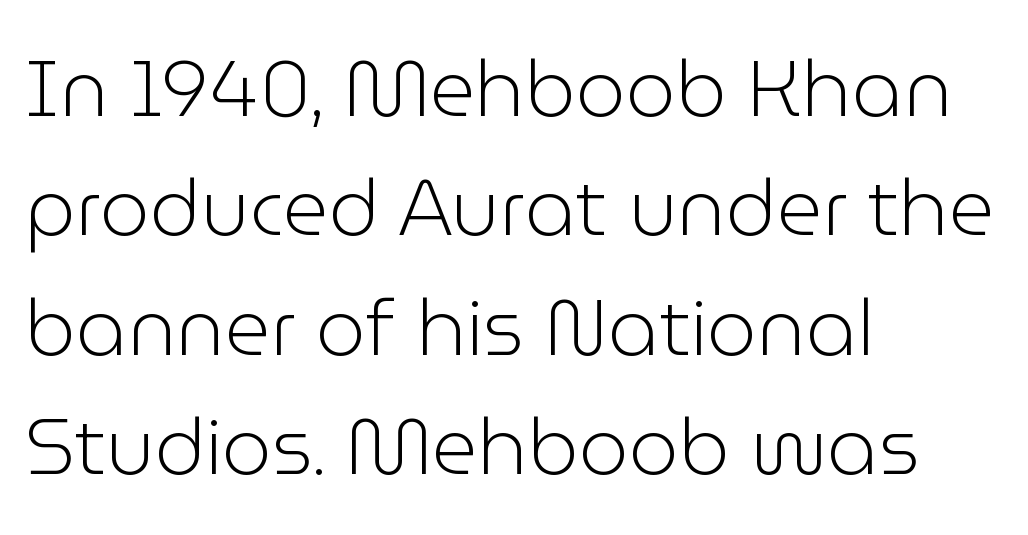
{"serif": "no", "italic": "no", "bold": "no", "weight": "light", "width": "normal", "stroke_contrast": "low", "x_height": "medium", "monospaced": "no", "underline": "no", "align": "left", "line_spacing": "normal", "line_spacing_ratio": 1.51, "letter_spacing": "normal", "letter_spacing_em": 0.0, "glyph_px": 79}
